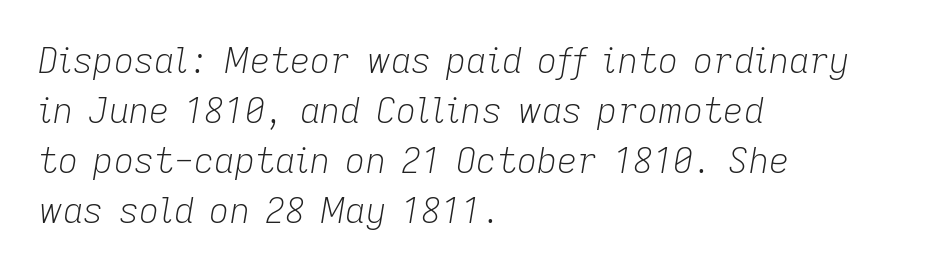
The designer left line spacing at the default. Is the type slanted? Yes — the strokes lean at a clear angle. What stands out about the letter spacing? Nothing — it is the standard amount. No chunkiness to these letters — they're not bold. The space beneath each line is pristine and unruled. Short and long lines alike share a common starting point at left.
